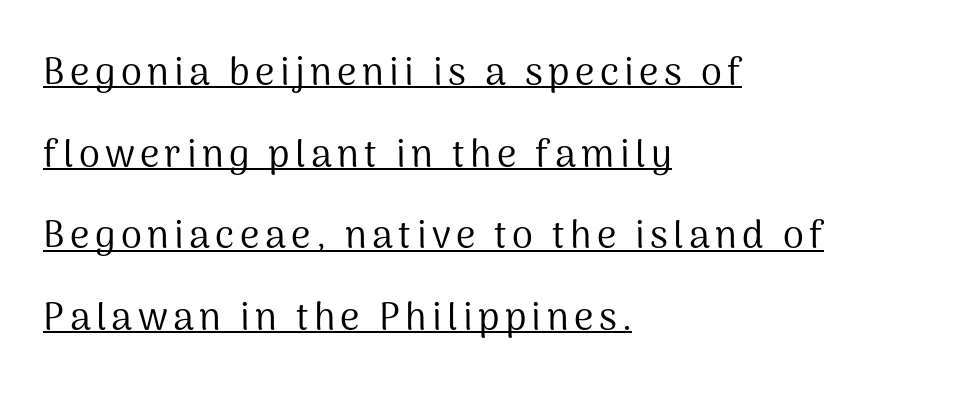
Q: Is the text bold? A: No.
Q: Is the text italic (slanted)? A: No, it is upright.
Q: Is the typeface a serif or a sans-serif typeface? A: Sans-serif.
Q: Is the text underlined? A: Yes.
Q: How is the paragraph aligned? A: Left-aligned.
Q: Is the spacing between lines tight, normal or loose? A: Loose.
Q: Width (condensed, normal, or wide)? A: Normal.
Q: Stroke contrast? A: Medium.
Q: x-height? A: Medium.
Q: Monospaced? A: No.
